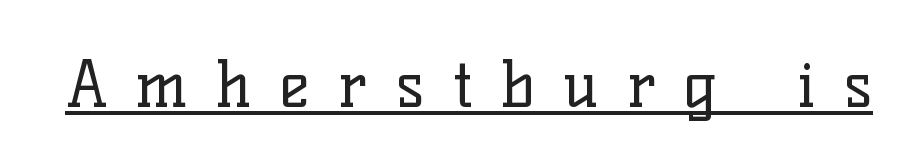
{"serif": "yes", "italic": "no", "bold": "no", "weight": "regular", "width": "normal", "stroke_contrast": "low", "x_height": "medium", "monospaced": "no", "underline": "yes", "letter_spacing": "wide", "letter_spacing_em": 0.44, "glyph_px": 64}
